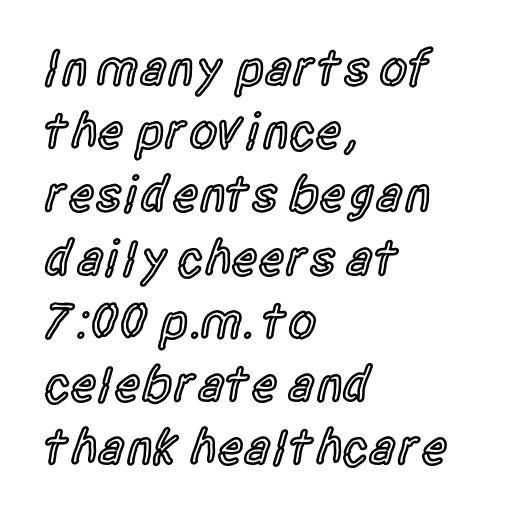
The rendering uses natural spacing where letterforms have individual widths. These words are printed semibold, heavier than regular yet not bold. Unlike a traditional serif, this face leaves its strokes unadorned. You could call the tracking neutral — neither tight nor loose. Notice how the passage keeps a crisp vertical edge on the left only.
